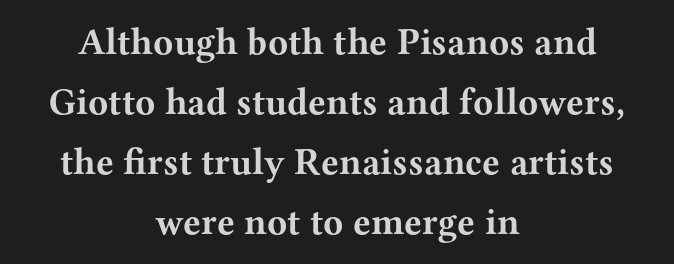
{"serif": "yes", "italic": "no", "bold": "yes", "weight": "bold", "width": "wide", "stroke_contrast": "medium", "x_height": "medium", "monospaced": "no", "underline": "no", "align": "center", "line_spacing": "normal", "line_spacing_ratio": 1.62, "letter_spacing": "normal", "letter_spacing_em": 0.0, "glyph_px": 37}
